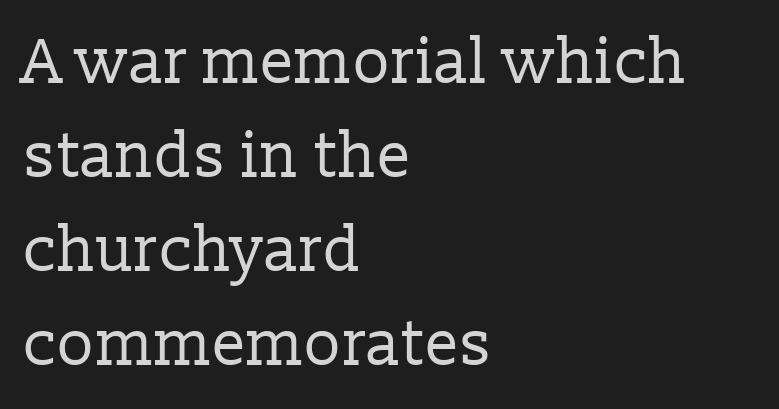
{"serif": "yes", "italic": "no", "bold": "no", "weight": "regular", "width": "normal", "stroke_contrast": "low", "x_height": "medium", "monospaced": "no", "underline": "no", "align": "left", "line_spacing": "normal", "line_spacing_ratio": 1.49, "letter_spacing": "normal", "letter_spacing_em": 0.0, "glyph_px": 63}
